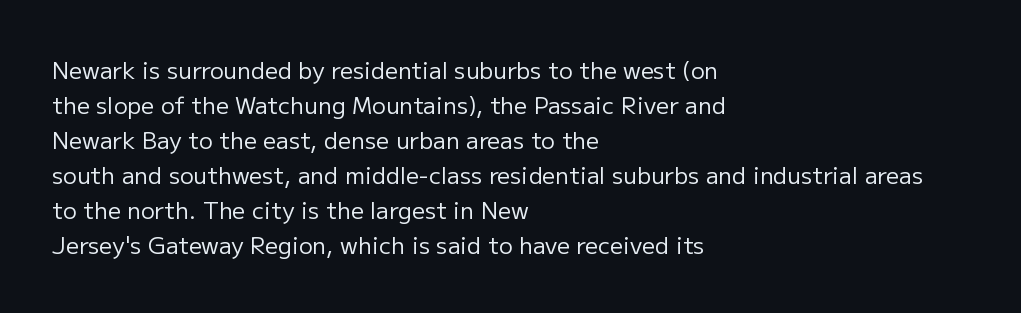
Weight: not bold — regular or lighter. The typesetter chose a ragged-right arrangement here. Each new line begins a customary step beneath the previous one. You could call the tracking neutral — neither tight nor loose. Only glyphs here, with clear space below each row. You can tell it's not italic because the verticals are truly vertical.
